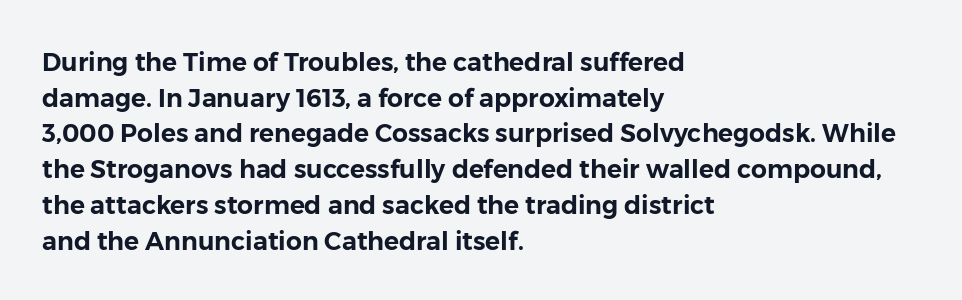
{"italic": "no", "underline": "no", "align": "left", "line_spacing": "normal", "line_spacing_ratio": 1.43, "letter_spacing": "normal", "letter_spacing_em": 0.0, "glyph_px": 25}
